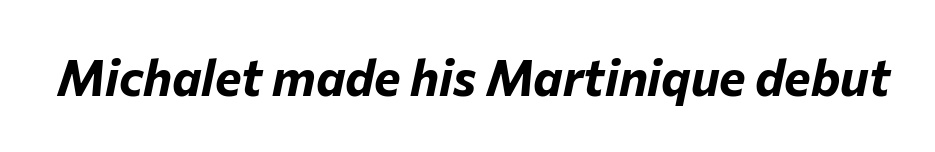
Q: Is the text bold? A: Yes.
Q: Is the text italic (slanted)? A: Yes, it leans right by about 12 degrees.
Q: Is the text underlined? A: No.
Q: Is the spacing between letters normal or unusually wide? A: Normal.
Q: Width (condensed, normal, or wide)? A: Normal.
Q: Stroke contrast? A: Low.
Q: x-height? A: Medium.
Q: Monospaced? A: No.
